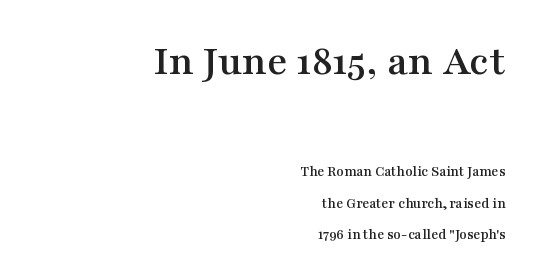
Character widths vary here, with narrow letters taking less room than wide ones. This sample uses a serif face. The leading is generous, giving the passage an open texture. Every stem runs plumb, perpendicular to the baseline. Quick note: underline off. Note: larger setting up top, smaller setting below.
